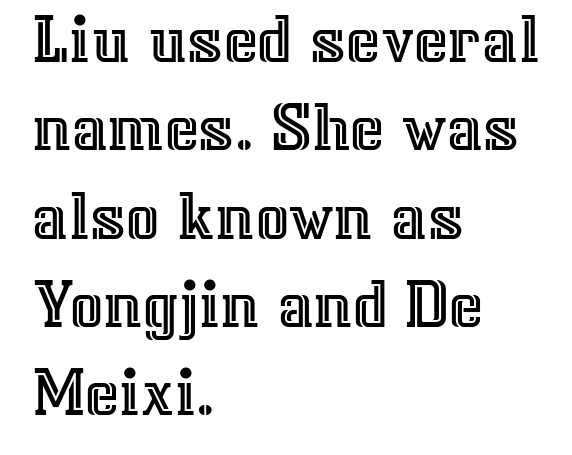
{"italic": "no", "width": "normal", "x_height": "medium", "monospaced": "no", "underline": "no", "align": "left", "line_spacing_ratio": 1.21, "letter_spacing": "normal", "letter_spacing_em": 0.0, "glyph_px": 73}
